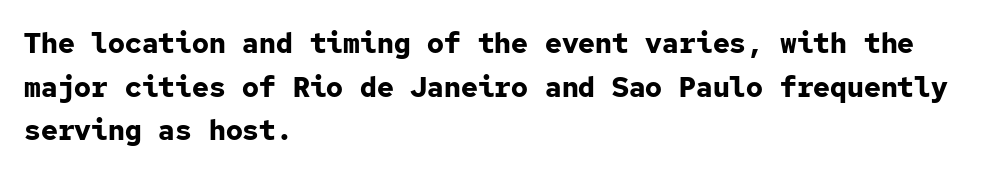
Q: Is the text bold? A: Yes.
Q: Is the text italic (slanted)? A: No, it is upright.
Q: Is the typeface a serif or a sans-serif typeface? A: Sans-serif.
Q: Is the text underlined? A: No.
Q: How is the paragraph aligned? A: Left-aligned.
Q: Is the spacing between letters normal or unusually wide? A: Normal.
Q: Is the spacing between lines tight, normal or loose? A: Normal.
Q: Width (condensed, normal, or wide)? A: Normal.
Q: Stroke contrast? A: Low.
Q: x-height? A: Medium.
Q: Monospaced? A: Yes.
